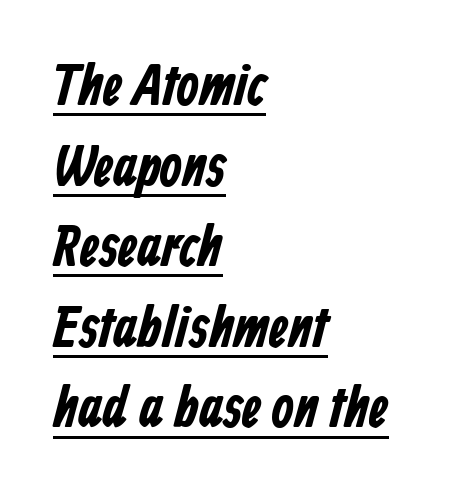
Where is the straight margin? On the left. Standard letterfit; no display-style spreading of the glyphs. The leading is moderate, giving the passage an even texture. The lettering is marked with a stroke running underneath it. Note the varied advance widths — an 'i' is clearly narrower than an 'm'.
